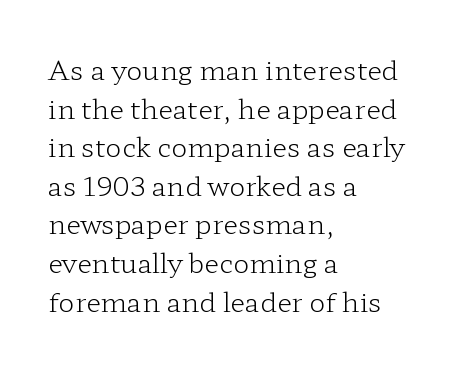
The image shows 27 px text type, upright; set left-aligned, normal line spacing (1.43x), normal letter spacing, not underlined.
